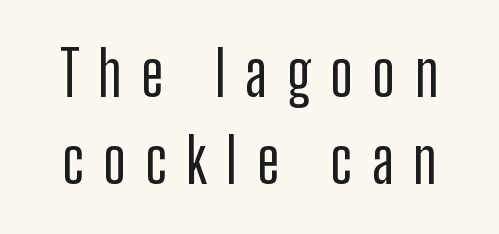
Q: Is the text italic (slanted)? A: No, it is upright.
Q: Is the typeface a serif or a sans-serif typeface? A: Sans-serif.
Q: Is the text underlined? A: No.
Q: Is the spacing between letters normal or unusually wide? A: Unusually wide.
Q: Is the spacing between lines tight, normal or loose? A: Normal.
Q: Width (condensed, normal, or wide)? A: Condensed.
Q: Stroke contrast? A: Low.
Q: x-height? A: Medium.
Q: Monospaced? A: No.
